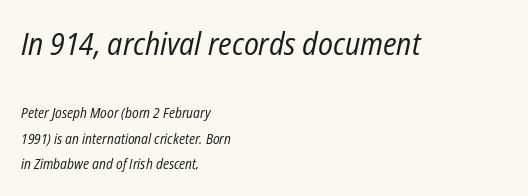
{"italic": "yes", "lean": "right", "slant_degrees": 12, "bold": "no", "weight": "regular", "width": "condensed", "stroke_contrast": "low", "x_height": "medium", "monospaced": "no", "underline": "no", "align": "left", "line_spacing_ratio": 1.84, "letter_spacing": "normal", "letter_spacing_em": 0.0, "larger_block": "first", "size_ratio": 2.21, "glyph_px": 31}
